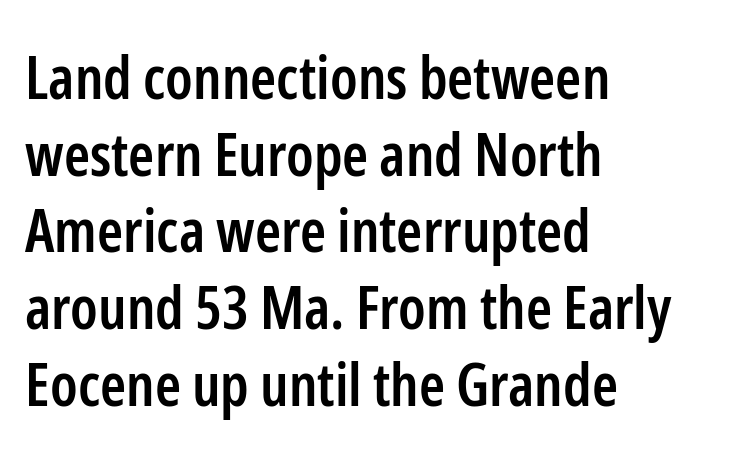
{"serif": "no", "italic": "no", "bold": "semi", "weight": "semibold", "width": "condensed", "stroke_contrast": "low", "x_height": "medium", "monospaced": "no", "underline": "no", "align": "left", "line_spacing": "normal", "line_spacing_ratio": 1.3, "letter_spacing": "normal", "letter_spacing_em": 0.0, "glyph_px": 59}
